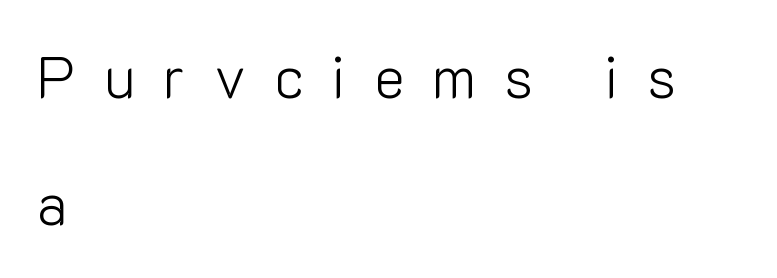
{"serif": "no", "italic": "no", "bold": "no", "weight": "light", "width": "normal", "stroke_contrast": "low", "x_height": "medium", "monospaced": "no", "underline": "no", "align": "left", "line_spacing": "loose", "line_spacing_ratio": 2.19, "letter_spacing": "wide", "letter_spacing_em": 0.48, "glyph_px": 58}
